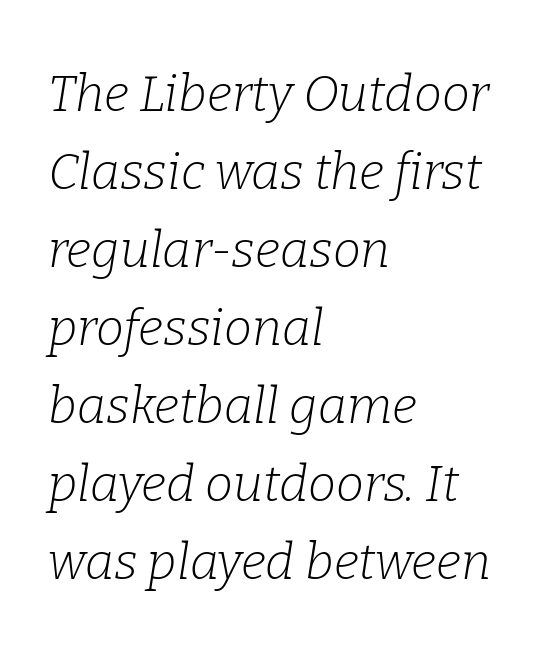
Q: Is the text bold? A: No.
Q: Is the text italic (slanted)? A: Yes, it leans right by about 9 degrees.
Q: Is the typeface a serif or a sans-serif typeface? A: Serif.
Q: Is the text underlined? A: No.
Q: How is the paragraph aligned? A: Left-aligned.
Q: Is the spacing between letters normal or unusually wide? A: Normal.
Q: Is the spacing between lines tight, normal or loose? A: Normal.
Q: Width (condensed, normal, or wide)? A: Normal.
Q: Stroke contrast? A: Low.
Q: x-height? A: Medium.
Q: Monospaced? A: No.
